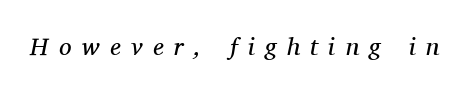
Q: Is the text bold? A: No.
Q: Is the text italic (slanted)? A: Yes, it leans right by about 11 degrees.
Q: Is the text underlined? A: No.
Q: Is the spacing between letters normal or unusually wide? A: Unusually wide.
